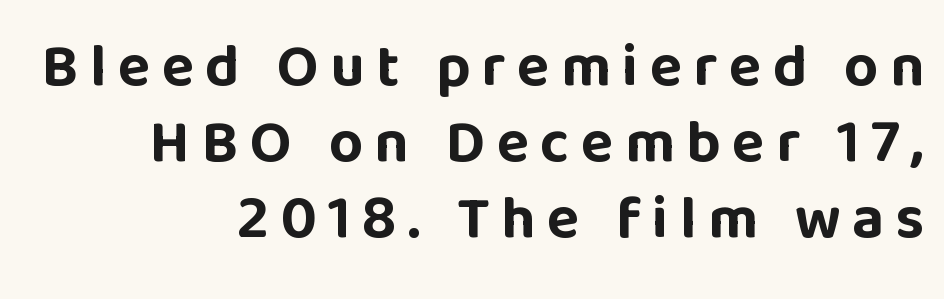
Q: Is the text bold? A: Yes.
Q: Is the text italic (slanted)? A: No, it is upright.
Q: Is the typeface a serif or a sans-serif typeface? A: Sans-serif.
Q: Is the text underlined? A: No.
Q: How is the paragraph aligned? A: Right-aligned.
Q: Is the spacing between lines tight, normal or loose? A: Normal.
Q: Width (condensed, normal, or wide)? A: Normal.
Q: Stroke contrast? A: Low.
Q: x-height? A: Large.
Q: Monospaced? A: No.
